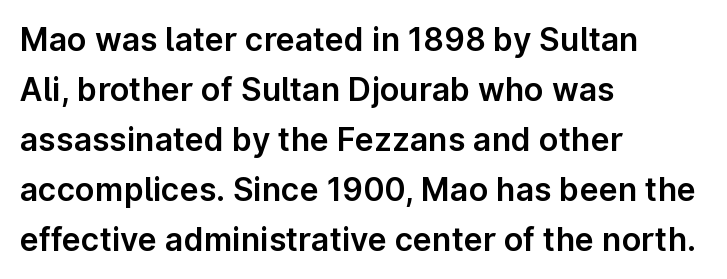
{"serif": "no", "italic": "no", "width": "normal", "stroke_contrast": "low", "x_height": "medium", "monospaced": "no", "underline": "no", "align": "left", "line_spacing": "normal", "line_spacing_ratio": 1.56, "letter_spacing": "normal", "letter_spacing_em": 0.0, "glyph_px": 32}
